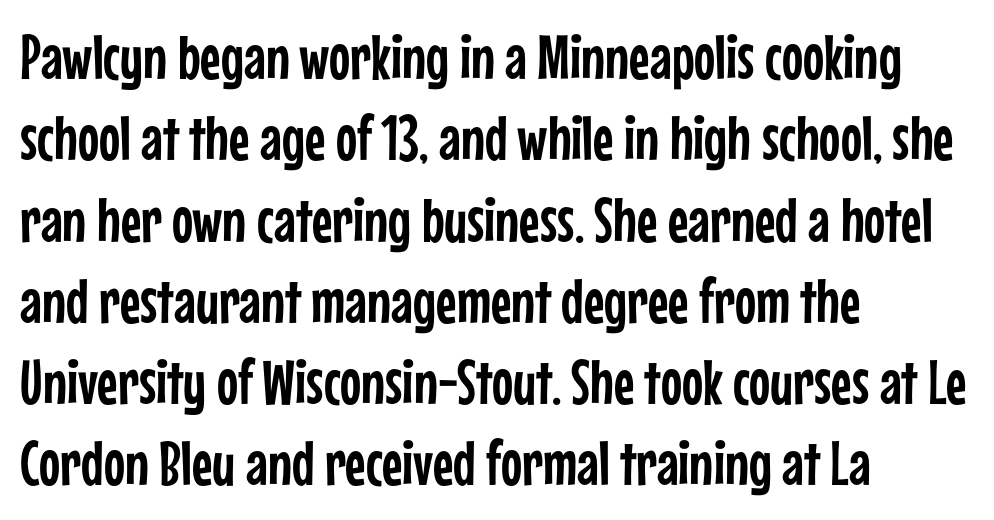
Q: Is the text italic (slanted)? A: No, it is upright.
Q: Is the typeface a serif or a sans-serif typeface? A: Sans-serif.
Q: Is the text underlined? A: No.
Q: How is the paragraph aligned? A: Left-aligned.
Q: Is the spacing between letters normal or unusually wide? A: Normal.
Q: Is the spacing between lines tight, normal or loose? A: Normal.
Q: Width (condensed, normal, or wide)? A: Condensed.
Q: Stroke contrast? A: Low.
Q: x-height? A: Medium.
Q: Monospaced? A: No.
